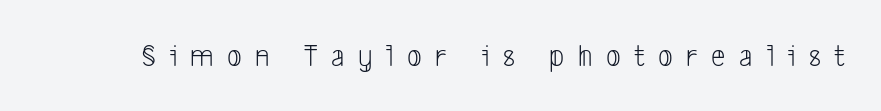
Q: Is the text bold? A: No.
Q: Is the typeface a serif or a sans-serif typeface? A: Sans-serif.
Q: Is the text underlined? A: No.
Q: Is the spacing between letters normal or unusually wide? A: Unusually wide.
Q: Width (condensed, normal, or wide)? A: Condensed.
Q: Stroke contrast? A: Low.
Q: x-height? A: Medium.
Q: Monospaced? A: No.
